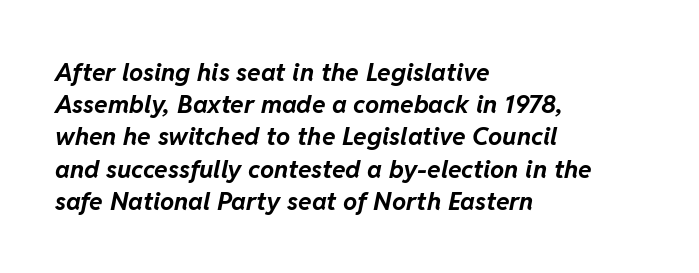
Would a proofreader flag this as italicized? Yes. Letter spacing: default. A bare baseline throughout the passage. The typesetter chose a ragged-right arrangement here. This block has exactly the height ordinary leading produces. Strokes here are thick enough to call this a true bold.
